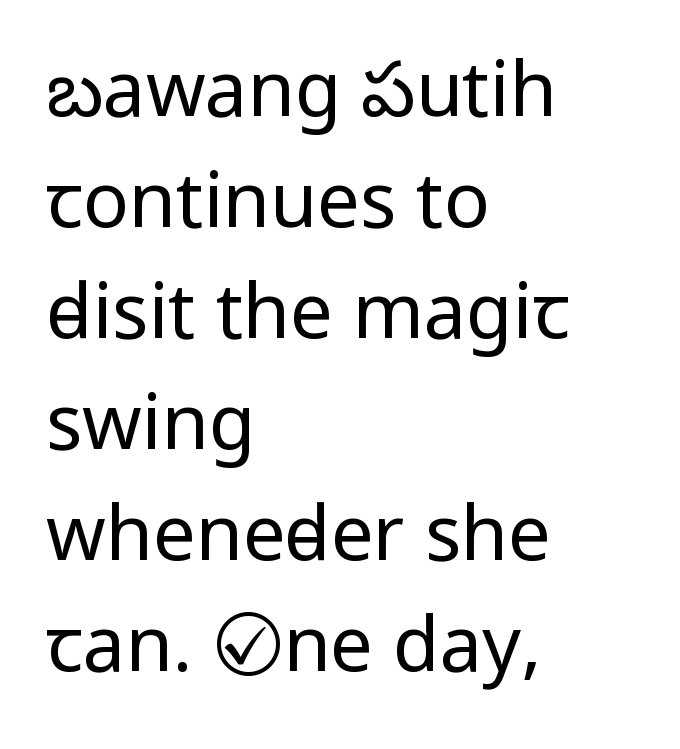
{"serif": "no", "italic": "no", "bold": "no", "weight": "regular", "width": "condensed", "stroke_contrast": "low", "underline": "no", "align": "left", "line_spacing": "normal", "line_spacing_ratio": 1.46, "letter_spacing": "normal", "letter_spacing_em": 0.0, "glyph_px": 76}
